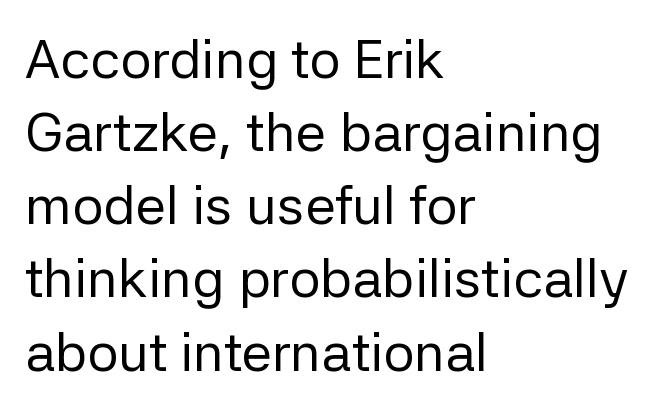
Q: Is the text bold? A: No.
Q: Is the text italic (slanted)? A: No, it is upright.
Q: Is the typeface a serif or a sans-serif typeface? A: Sans-serif.
Q: Is the text underlined? A: No.
Q: How is the paragraph aligned? A: Left-aligned.
Q: Is the spacing between letters normal or unusually wide? A: Normal.
Q: Is the spacing between lines tight, normal or loose? A: Normal.
Q: Width (condensed, normal, or wide)? A: Normal.
Q: Stroke contrast? A: Low.
Q: x-height? A: Medium.
Q: Monospaced? A: No.
